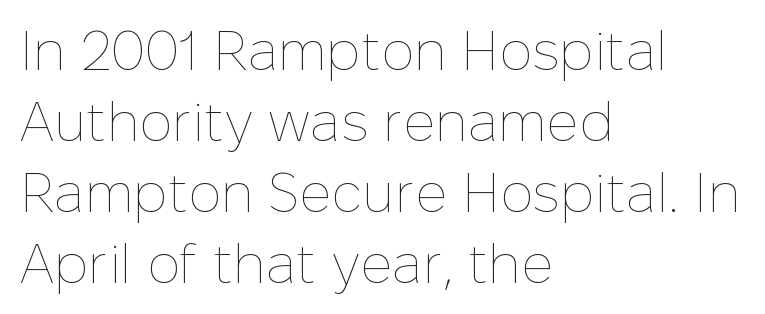
The image shows 55 px thin type, upright; set left-aligned, normal line spacing (1.29x), normal letter spacing, not underlined; low stroke contrast and a medium x-height.
